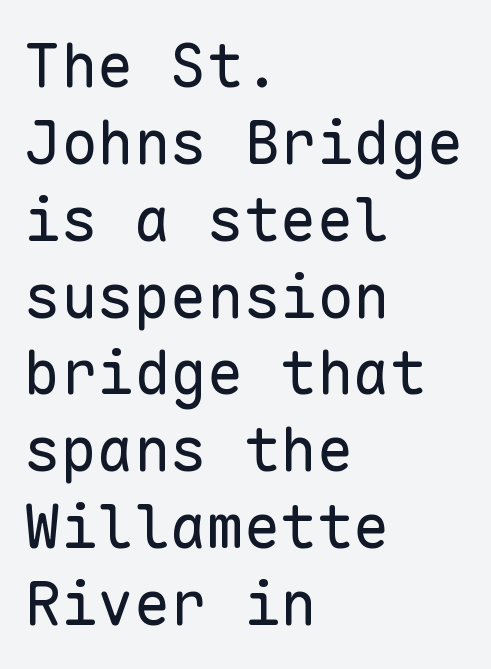
Q: Is the text bold? A: No.
Q: Is the text italic (slanted)? A: No, it is upright.
Q: Is the typeface a serif or a sans-serif typeface? A: Sans-serif.
Q: Is the text underlined? A: No.
Q: How is the paragraph aligned? A: Left-aligned.
Q: Is the spacing between letters normal or unusually wide? A: Normal.
Q: Is the spacing between lines tight, normal or loose? A: Normal.
Q: Width (condensed, normal, or wide)? A: Normal.
Q: Stroke contrast? A: Low.
Q: x-height? A: Medium.
Q: Monospaced? A: Yes.
